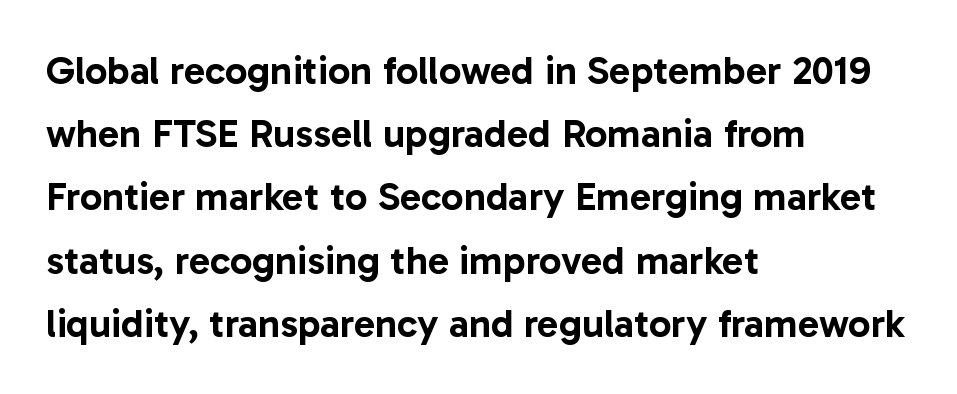
Vertically, the passage feels balanced, rows spaced as you'd expect. Ordinary non-slanted type is in use. Nobody drew a line under any word here. The rendering keeps characters at their native spacing. Line beginnings align vertically; line endings do not.
